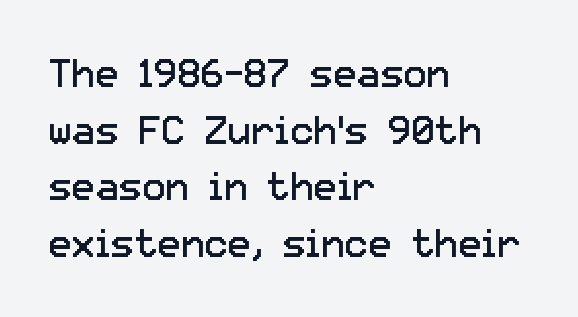
Rendered with straight, roman letterforms. Each word holds together tightly as a unit, with standard inter-letter gaps. Beneath every word, the page is bare. The passage is arranged the way most books set body copy — flush left. Successive baselines arrive at the customary interval.
